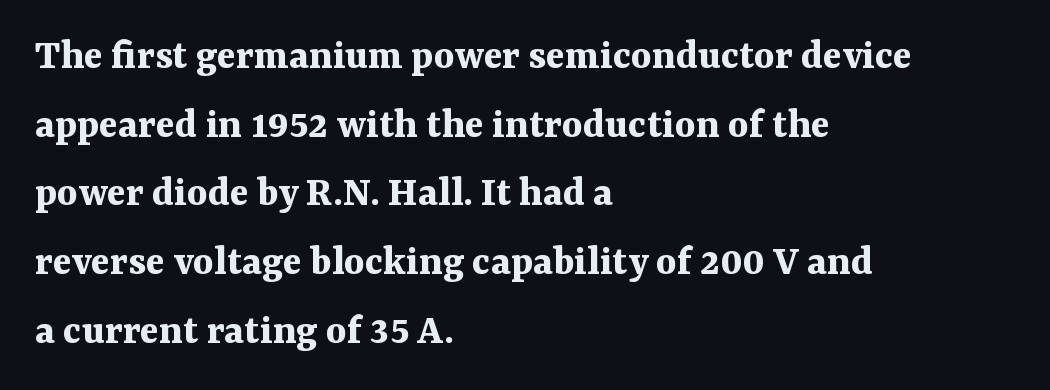
The face used here is seriffed, in the tradition of book romans. The axis of the letterforms is exactly vertical. Is there much room between lines? A standard amount, neither cramped nor airy. Default kerning and tracking; the words read as compact shapes. Compared with a centered layout, this one pins lines to the left instead.
